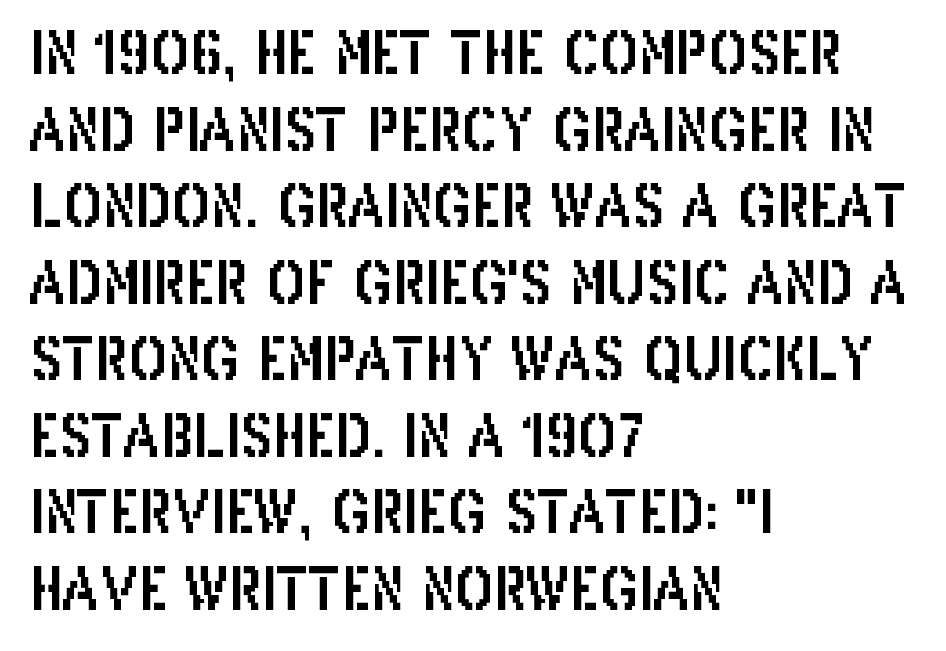
Q: Is the text italic (slanted)? A: No, it is upright.
Q: Is the typeface a serif or a sans-serif typeface? A: Sans-serif.
Q: Is the text underlined? A: No.
Q: How is the paragraph aligned? A: Left-aligned.
Q: Is the spacing between letters normal or unusually wide? A: Normal.
Q: Is the spacing between lines tight, normal or loose? A: Normal.
Q: Width (condensed, normal, or wide)? A: Condensed.
Q: Stroke contrast? A: Low.
Q: x-height? A: Large.
Q: Monospaced? A: No.
